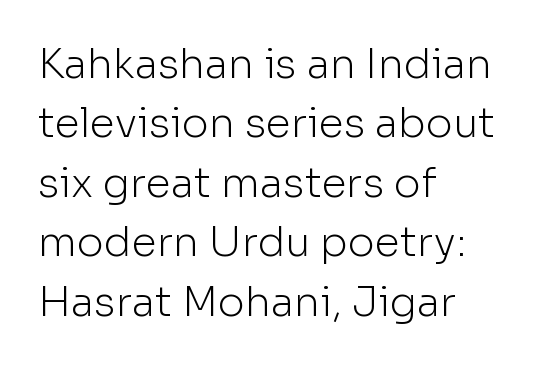
Q: Is the text bold? A: No.
Q: Is the text italic (slanted)? A: No, it is upright.
Q: Is the typeface a serif or a sans-serif typeface? A: Sans-serif.
Q: Is the text underlined? A: No.
Q: How is the paragraph aligned? A: Left-aligned.
Q: Is the spacing between letters normal or unusually wide? A: Normal.
Q: Is the spacing between lines tight, normal or loose? A: Normal.
Q: Width (condensed, normal, or wide)? A: Normal.
Q: Stroke contrast? A: Low.
Q: x-height? A: Medium.
Q: Monospaced? A: No.
